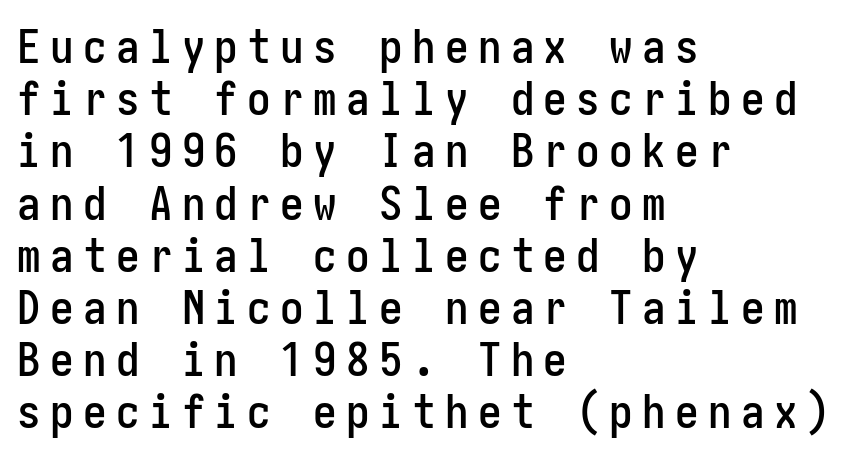
This is sans-serif lettering, the kind often seen on screens and signage. Closely set lines give the paragraph a compact silhouette. Compared with typical body copy, the letter spacing here is much looser. A roman cut, with each character standing at attention. The gap between lines stays unmarked.
